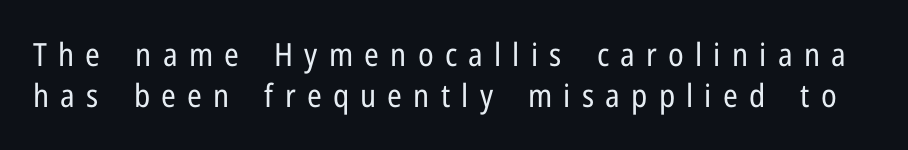
{"serif": "no", "italic": "no", "bold": "no", "weight": "regular", "width": "condensed", "stroke_contrast": "low", "x_height": "medium", "monospaced": "no", "underline": "no", "line_spacing": "normal", "line_spacing_ratio": 1.27, "letter_spacing": "wide", "letter_spacing_em": 0.35, "glyph_px": 32}
